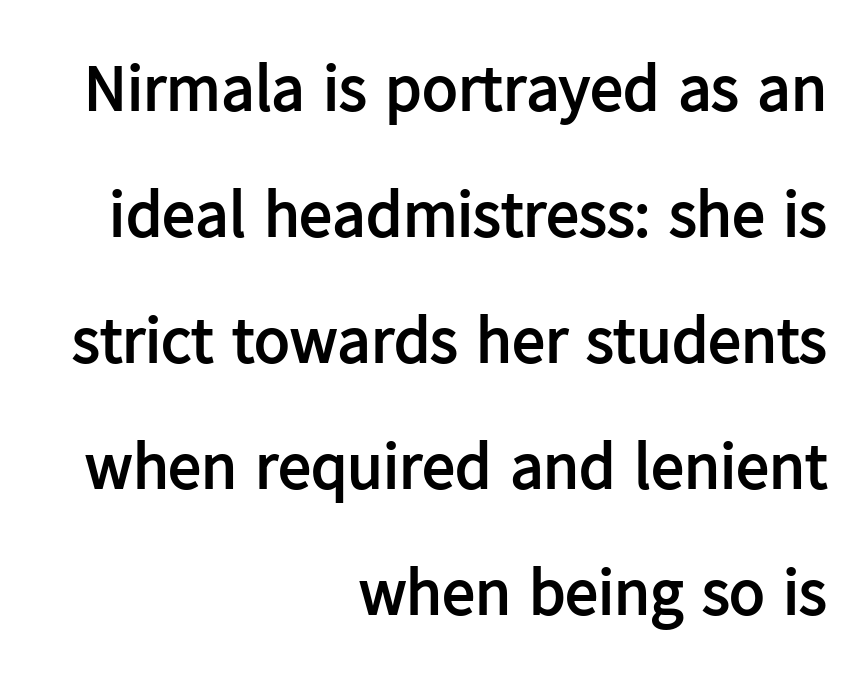
The rendering uses a large line-height, opening up the rows. Thick stems and heavy bowls — unmistakably bold. A typesetter would call this proportional, since set widths differ per character. This is roman type, the default non-slanted kind. Honestly, the letter spacing is just normal — you wouldn't notice it.
